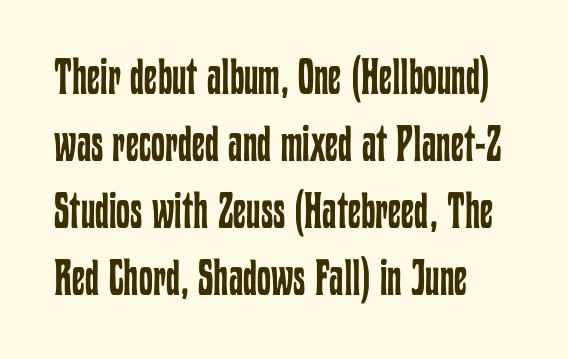
{"italic": "no", "bold": "no", "weight": "regular", "width": "condensed", "stroke_contrast": "low", "x_height": "medium", "monospaced": "no", "underline": "no", "align": "left", "line_spacing": "normal", "line_spacing_ratio": 1.34, "letter_spacing": "normal", "letter_spacing_em": 0.0, "glyph_px": 50}
